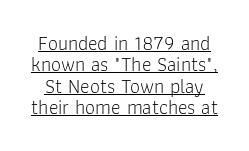
{"italic": "no", "bold": "no", "underline": "yes", "line_spacing": "tight", "line_spacing_ratio": 1.07, "letter_spacing": "normal", "letter_spacing_em": 0.0, "glyph_px": 20}
